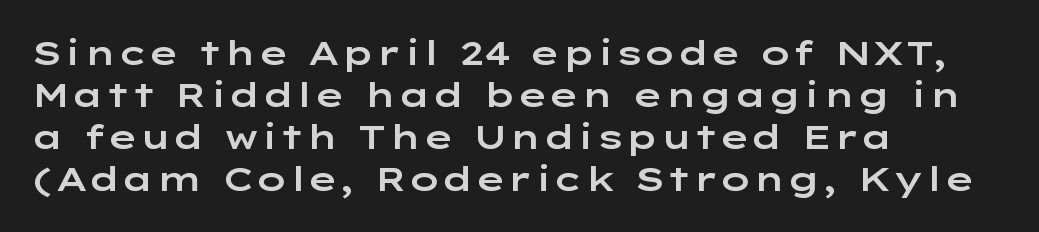
Q: Is the text italic (slanted)? A: No, it is upright.
Q: Is the typeface a serif or a sans-serif typeface? A: Sans-serif.
Q: Is the text underlined? A: No.
Q: How is the paragraph aligned? A: Left-aligned.
Q: Is the spacing between letters normal or unusually wide? A: Normal.
Q: Width (condensed, normal, or wide)? A: Wide.
Q: Stroke contrast? A: Low.
Q: x-height? A: Medium.
Q: Monospaced? A: No.
